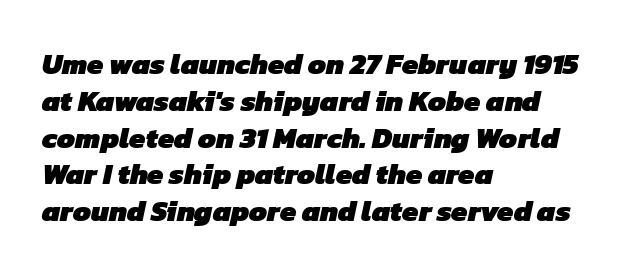
{"serif": "no", "bold": "yes", "weight": "heavy", "width": "normal", "stroke_contrast": "low", "x_height": "medium", "monospaced": "no", "underline": "no", "align": "left", "line_spacing": "normal", "line_spacing_ratio": 1.27, "letter_spacing": "normal", "letter_spacing_em": 0.0, "glyph_px": 29}
